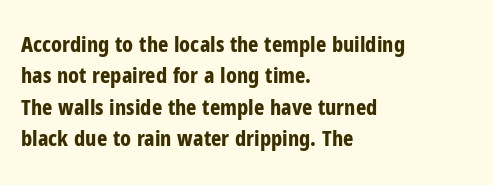
The vertical gap from one line to the next is medium. Bold? Absolutely — the strokes are thick and heavy. Plain, unruled lines of type. The ragged edge is on the right, which tells us the setting is flush left.
